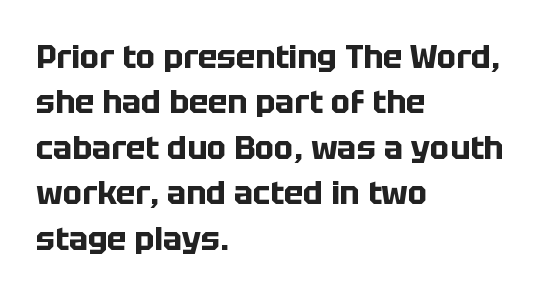
{"serif": "no", "italic": "no", "bold": "yes", "weight": "bold", "width": "normal", "stroke_contrast": "low", "x_height": "large", "monospaced": "no", "underline": "no", "align": "left", "line_spacing": "normal", "line_spacing_ratio": 1.42, "letter_spacing": "normal", "letter_spacing_em": 0.0, "glyph_px": 32}
